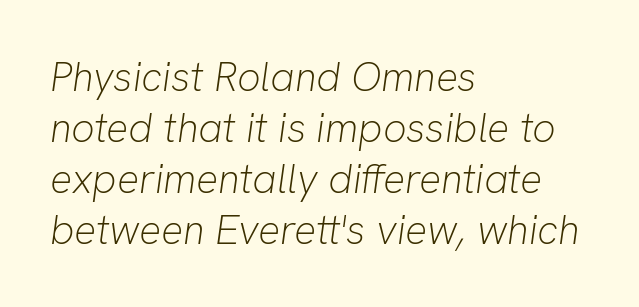
Q: Is the text bold? A: No.
Q: Is the text italic (slanted)? A: Yes, it leans right by about 8 degrees.
Q: Is the text underlined? A: No.
Q: How is the paragraph aligned? A: Left-aligned.
Q: Is the spacing between letters normal or unusually wide? A: Normal.
Q: Width (condensed, normal, or wide)? A: Normal.
Q: Stroke contrast? A: Low.
Q: x-height? A: Medium.
Q: Monospaced? A: No.
